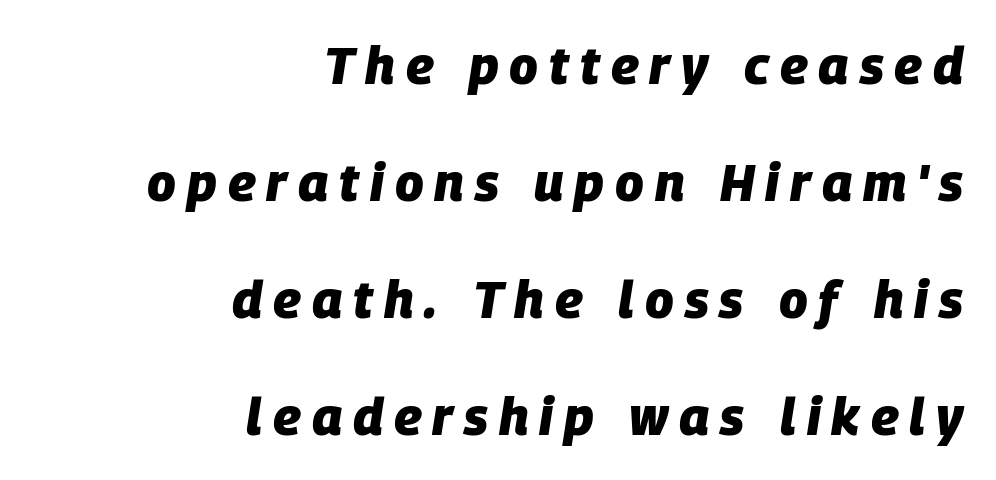
Q: Is the text bold? A: Yes.
Q: Is the text italic (slanted)? A: Yes, it leans right by about 9 degrees.
Q: Is the text underlined? A: No.
Q: How is the paragraph aligned? A: Right-aligned.
Q: Is the spacing between letters normal or unusually wide? A: Unusually wide.
Q: Is the spacing between lines tight, normal or loose? A: Loose.
Q: Width (condensed, normal, or wide)? A: Normal.
Q: Stroke contrast? A: Low.
Q: x-height? A: Large.
Q: Monospaced? A: No.
